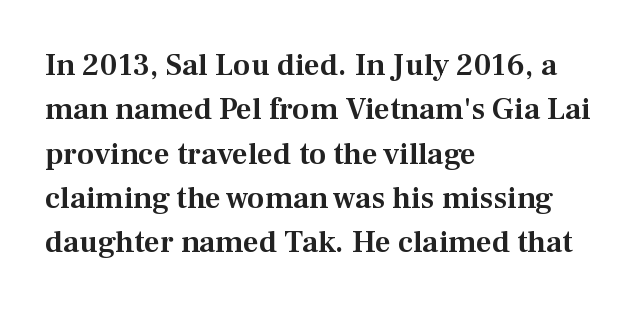
The area under the type is left untouched. This is serif lettering, the kind often seen in printed books. Nope, not italic — everything's standing straight. Character widths vary here, with narrow letters taking less room than wide ones. Leftover space on each line is placed entirely after the last word. Whoever set this chose a conventional vertical rhythm.
